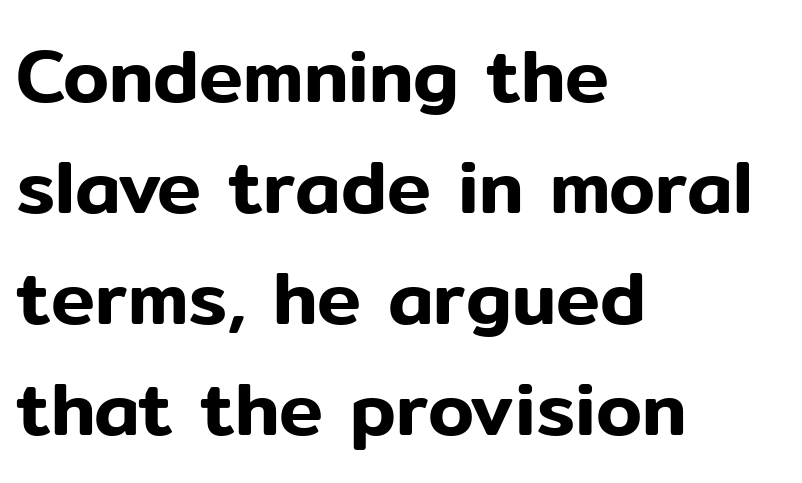
Q: Is the text italic (slanted)? A: No, it is upright.
Q: Is the typeface a serif or a sans-serif typeface? A: Sans-serif.
Q: Is the text underlined? A: No.
Q: How is the paragraph aligned? A: Left-aligned.
Q: Is the spacing between letters normal or unusually wide? A: Normal.
Q: Is the spacing between lines tight, normal or loose? A: Normal.
Q: Width (condensed, normal, or wide)? A: Normal.
Q: Stroke contrast? A: Low.
Q: x-height? A: Medium.
Q: Monospaced? A: No.
